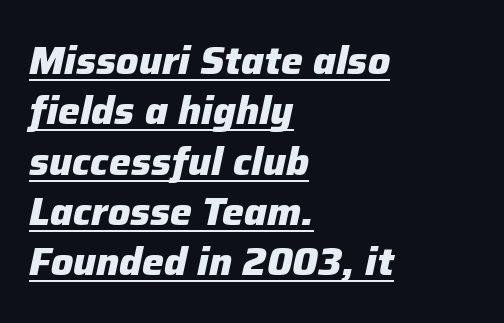
{"italic": "yes", "lean": "right", "slant_degrees": 12, "bold": "yes", "weight": "heavy", "width": "normal", "stroke_contrast": "low", "x_height": "medium", "monospaced": "no", "underline": "yes", "align": "left", "line_spacing": "normal", "line_spacing_ratio": 1.29, "letter_spacing": "normal", "letter_spacing_em": 0.0, "glyph_px": 39}
